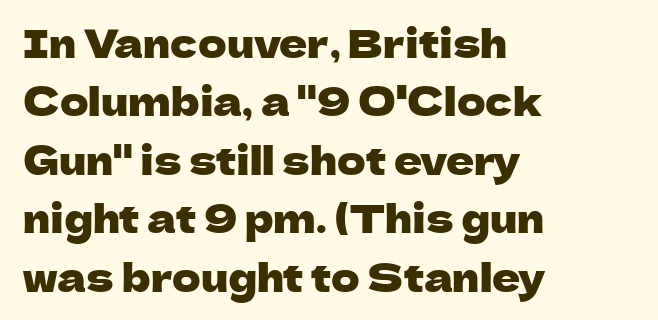
The image shows 39 px sans-serif type, upright; set left-aligned, normal line spacing (1.5x), normal letter spacing, not underlined; low stroke contrast and a medium x-height.
